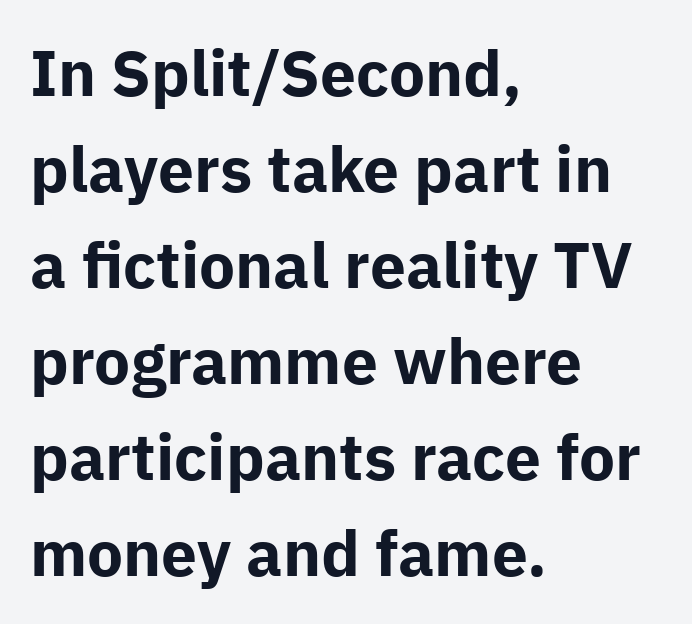
Students, this is bold: see how much ink each stroke carries. The typesetter chose a ragged-right arrangement here. The type is set solid horizontally, with unmodified tracking. No word sits above an underline. Rendered with straight, roman letterforms.
